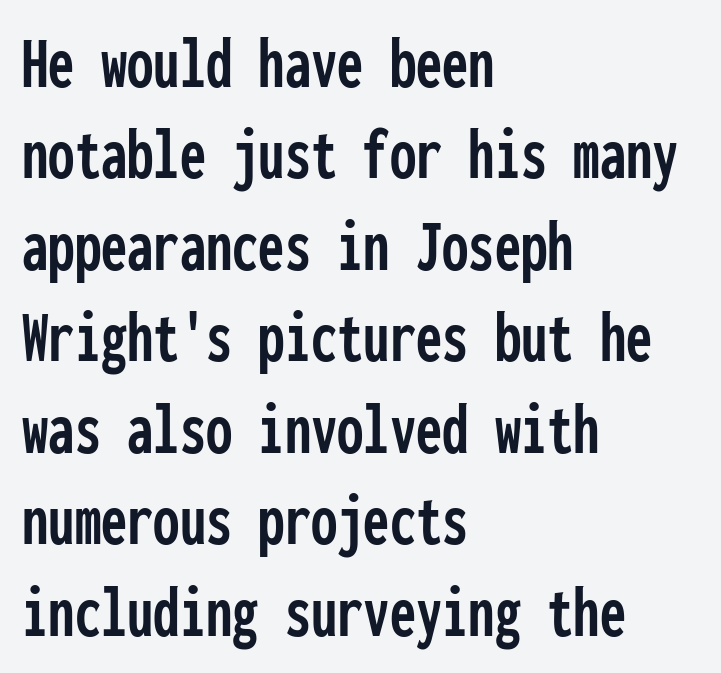
Q: Is the text italic (slanted)? A: No, it is upright.
Q: Is the typeface a serif or a sans-serif typeface? A: Sans-serif.
Q: Is the text underlined? A: No.
Q: How is the paragraph aligned? A: Left-aligned.
Q: Is the spacing between letters normal or unusually wide? A: Normal.
Q: Width (condensed, normal, or wide)? A: Condensed.
Q: Stroke contrast? A: Low.
Q: x-height? A: Medium.
Q: Monospaced? A: Yes.
